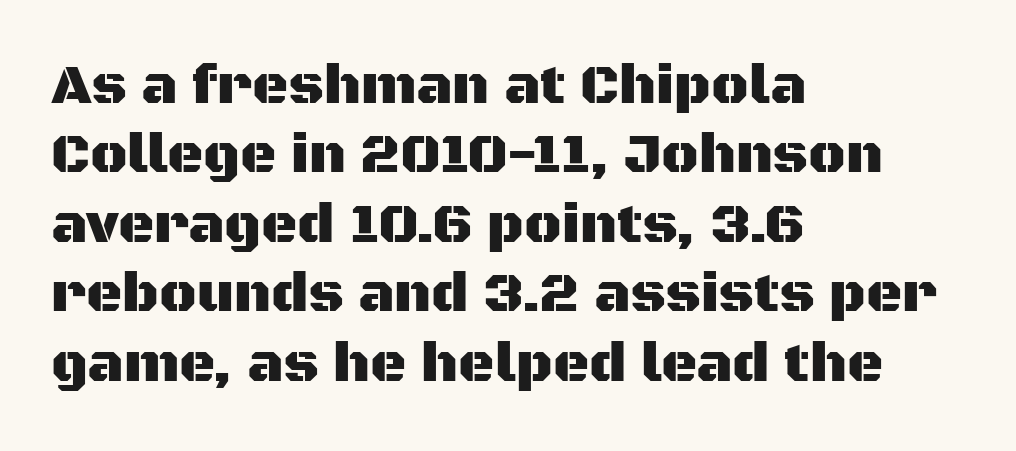
Each letter keeps its own natural width here, so spacing adapts to shape. The horizontal fit of the characters is conventional and even. These lines are composed in type without serifs. Where is the straight margin? On the left.
